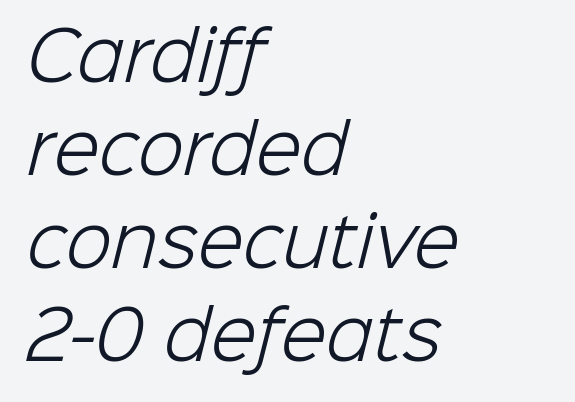
The image shows 67 px light sans-serif type; set left-aligned, normal line spacing (1.39x), normal letter spacing, not underlined; low stroke contrast and a medium x-height.
